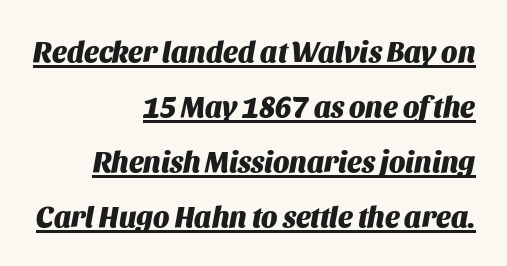
Q: Is the text bold? A: Yes.
Q: Is the text italic (slanted)? A: Yes, it leans right by about 11 degrees.
Q: Is the text underlined? A: Yes.
Q: How is the paragraph aligned? A: Right-aligned.
Q: Is the spacing between letters normal or unusually wide? A: Normal.
Q: Is the spacing between lines tight, normal or loose? A: Loose.
Q: Width (condensed, normal, or wide)? A: Normal.
Q: Stroke contrast? A: Medium.
Q: x-height? A: Large.
Q: Monospaced? A: No.
